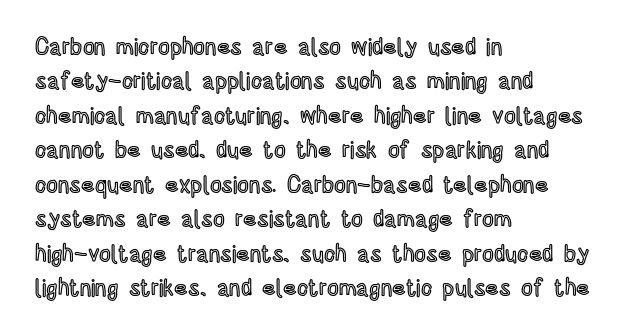
The specimen omits any rule beneath the text block's lines. The line-height multiplier appears to be the usual default. Posture: upright roman. The letters sit at their default tracking, neither squeezed nor spread.
